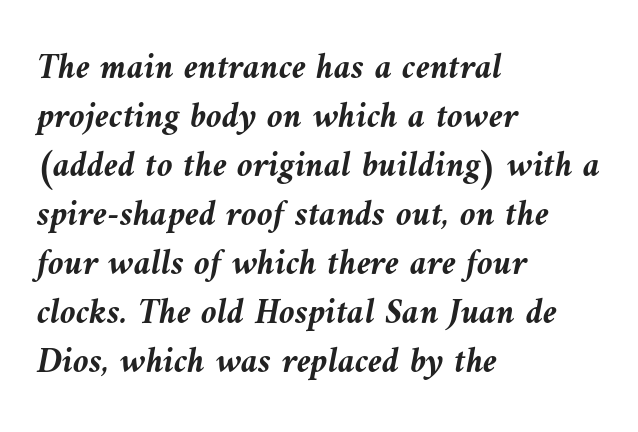
{"italic": "yes", "lean": "left", "slant_degrees": 10, "bold": "yes", "weight": "semibold", "width": "normal", "stroke_contrast": "medium", "x_height": "medium", "monospaced": "no", "underline": "no", "align": "left", "line_spacing": "normal", "line_spacing_ratio": 1.36, "letter_spacing": "normal", "letter_spacing_em": 0.0, "glyph_px": 36}
